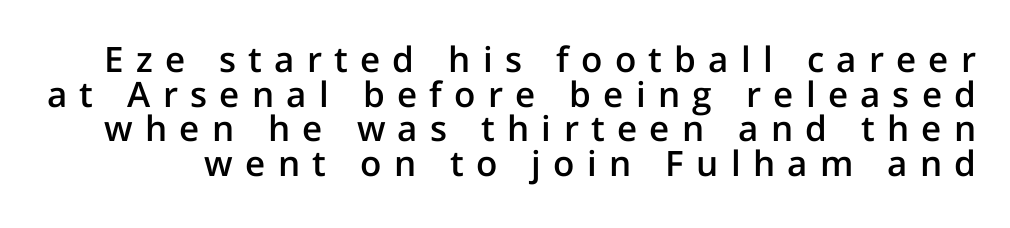
Display-style spreading of the glyphs; the letterfit is very open. Descenders are the only things crossing below the line. This is the in-between weight designers call semibold or demi. The letters advance in unequal steps, a hallmark of proportional type. Font category for this specimen: sans-serif.
